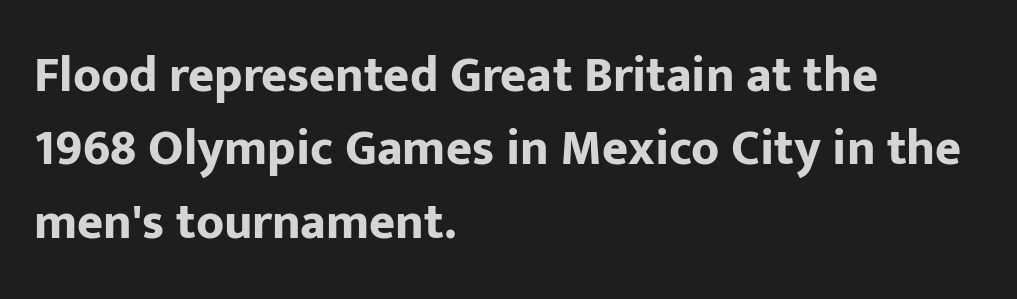
{"serif": "no", "italic": "no", "bold": "yes", "weight": "bold", "width": "normal", "stroke_contrast": "low", "x_height": "medium", "monospaced": "no", "underline": "no", "align": "left", "line_spacing": "normal", "line_spacing_ratio": 1.47, "letter_spacing": "normal", "letter_spacing_em": 0.0, "glyph_px": 50}
